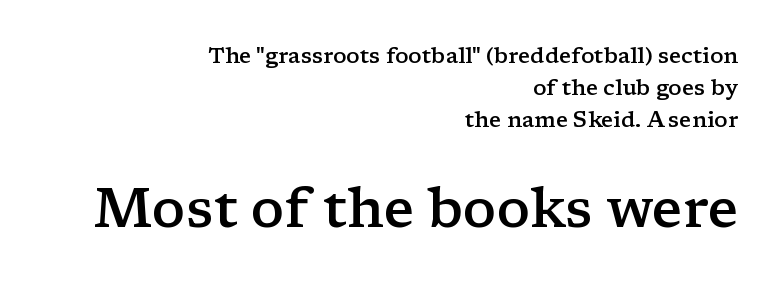
The image shows 55 px semibold, wide serif type, upright; set right-aligned, normal line spacing (1.46x), normal letter spacing, not underlined; the second (bottom) block is 2.5x larger; low stroke contrast and a medium x-height.
